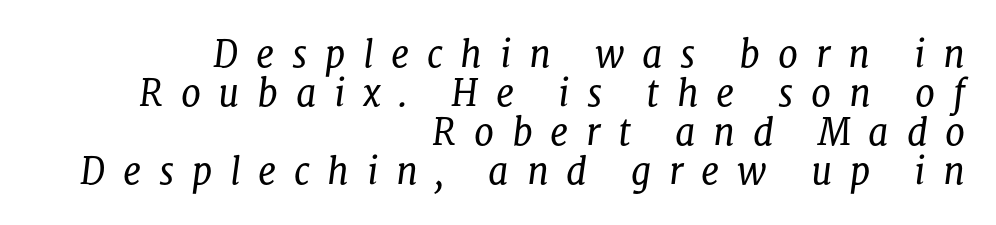
A serif font was chosen for this passage. The letters advance in unequal steps, a hallmark of proportional type. The compositor pushed each line to the right boundary. The type is letterspaced generously, with wide tracking. The space beneath each line is pristine and unruled. If you drew a line through each stem, it would be angled.
